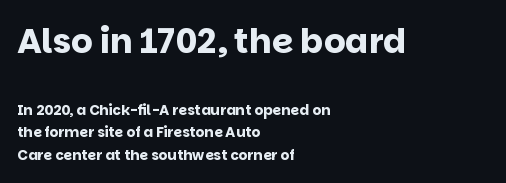
Q: Is the text bold? A: Yes.
Q: Is the text italic (slanted)? A: No, it is upright.
Q: Is the typeface a serif or a sans-serif typeface? A: Sans-serif.
Q: Is the text underlined? A: No.
Q: How is the paragraph aligned? A: Left-aligned.
Q: Is the spacing between letters normal or unusually wide? A: Normal.
Q: Is the spacing between lines tight, normal or loose? A: Normal.
Q: Which block of text is set in a larger size, the first (top) or the second (bottom)? A: The first (top) one.
Q: Width (condensed, normal, or wide)? A: Normal.
Q: Stroke contrast? A: Low.
Q: x-height? A: Large.
Q: Monospaced? A: No.
